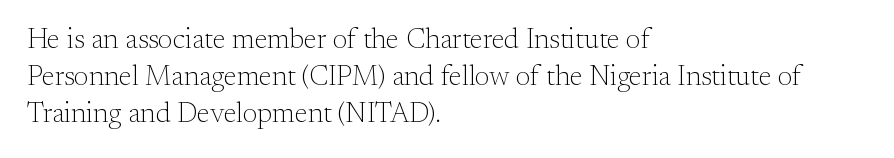
How are the letters spaced? Ordinarily, with no added tracking. Normally led — the rows are evenly, conventionally spaced. The text was rendered using a seriffed face with decorative stroke endings. The lettering stays uniformly vertical, giving the passage a roman look. The letters advance in unequal steps, a hallmark of proportional type.
